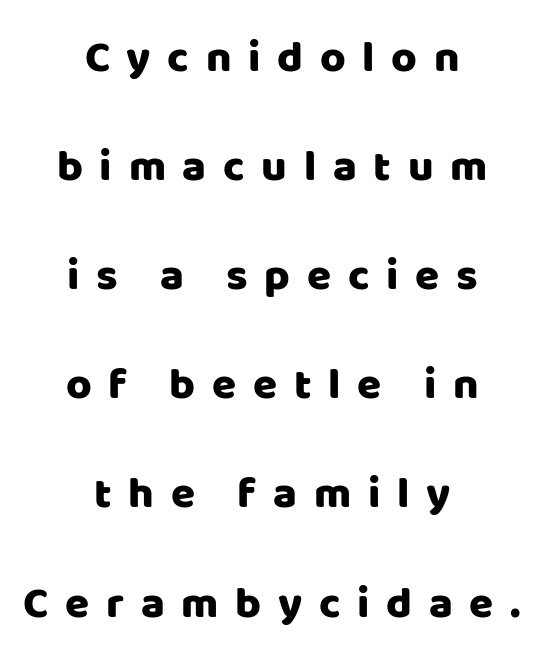
Q: Is the text italic (slanted)? A: No, it is upright.
Q: Is the typeface a serif or a sans-serif typeface? A: Sans-serif.
Q: Is the text underlined? A: No.
Q: How is the paragraph aligned? A: Centered.
Q: Is the spacing between letters normal or unusually wide? A: Unusually wide.
Q: Is the spacing between lines tight, normal or loose? A: Loose.
Q: Width (condensed, normal, or wide)? A: Normal.
Q: Stroke contrast? A: Low.
Q: x-height? A: Large.
Q: Monospaced? A: No.
